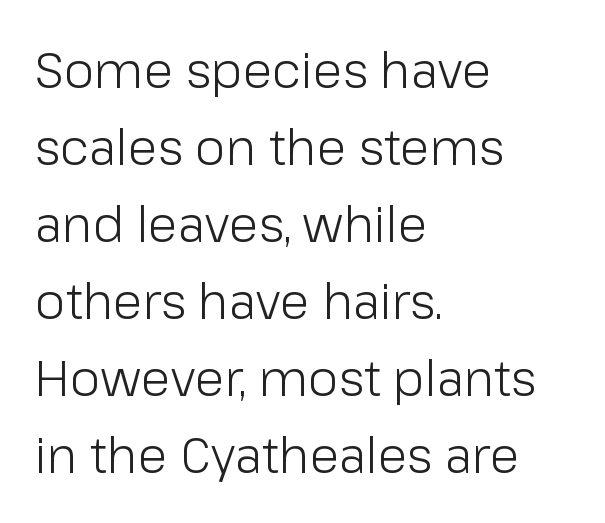
Q: Is the text bold? A: No.
Q: Is the text italic (slanted)? A: No, it is upright.
Q: Is the typeface a serif or a sans-serif typeface? A: Sans-serif.
Q: Is the text underlined? A: No.
Q: How is the paragraph aligned? A: Left-aligned.
Q: Is the spacing between letters normal or unusually wide? A: Normal.
Q: Is the spacing between lines tight, normal or loose? A: Normal.
Q: Width (condensed, normal, or wide)? A: Normal.
Q: Stroke contrast? A: Low.
Q: x-height? A: Medium.
Q: Monospaced? A: No.
